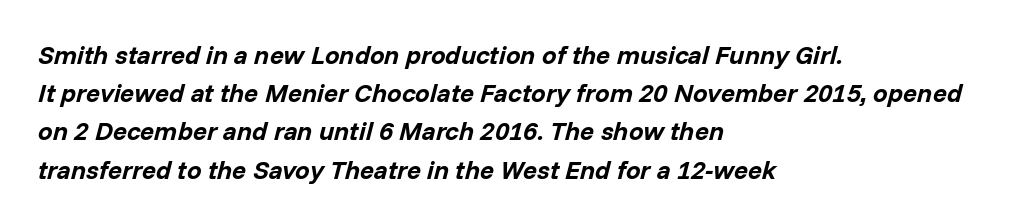
{"italic": "yes", "lean": "right", "slant_degrees": 14, "bold": "yes", "underline": "no", "align": "left", "line_spacing": "normal", "line_spacing_ratio": 1.47, "letter_spacing": "normal", "letter_spacing_em": 0.0, "glyph_px": 26}
